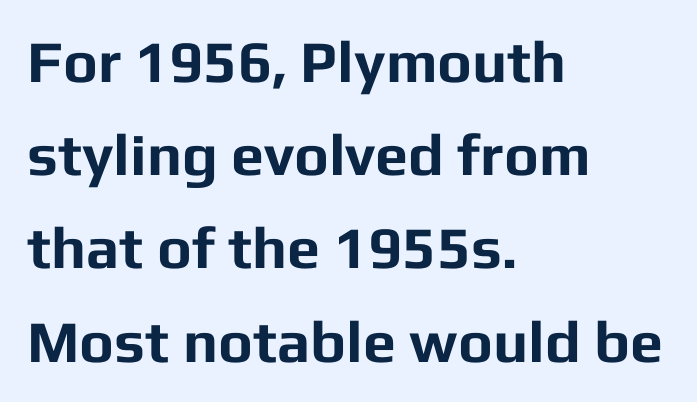
Q: Is the text bold? A: Yes.
Q: Is the text italic (slanted)? A: No, it is upright.
Q: Is the typeface a serif or a sans-serif typeface? A: Sans-serif.
Q: Is the text underlined? A: No.
Q: How is the paragraph aligned? A: Left-aligned.
Q: Is the spacing between letters normal or unusually wide? A: Normal.
Q: Is the spacing between lines tight, normal or loose? A: Normal.
Q: Width (condensed, normal, or wide)? A: Normal.
Q: Stroke contrast? A: Low.
Q: x-height? A: Medium.
Q: Monospaced? A: No.
